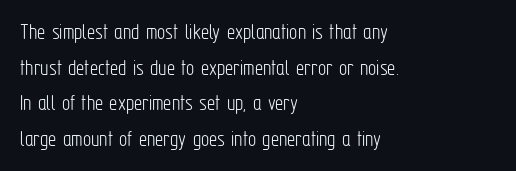
Baseline-to-baseline distance is the conventional proportion of letter height. The passage is arranged the way most books set body copy — flush left. The glyphs are unaccompanied by any horizontal stroke below them. The gaps between neighbouring characters are ordinary and unremarkable.
